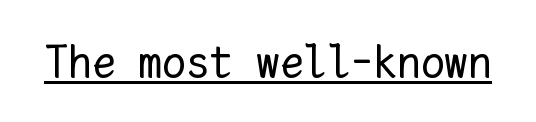
{"italic": "no", "bold": "no", "weight": "regular", "width": "normal", "stroke_contrast": "low", "x_height": "medium", "monospaced": "yes", "underline": "yes", "letter_spacing": "normal", "letter_spacing_em": 0.0, "glyph_px": 47}
